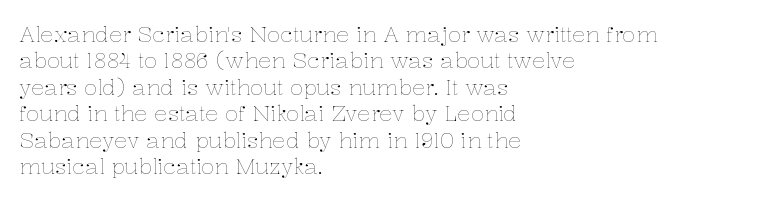
{"italic": "no", "bold": "no", "underline": "no", "align": "left", "line_spacing_ratio": 1.2, "letter_spacing": "normal", "letter_spacing_em": 0.0, "glyph_px": 22}
